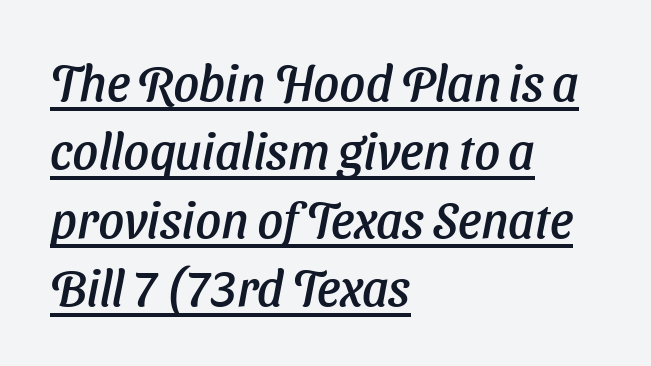
Q: Is the text italic (slanted)? A: Yes, it leans right by about 11 degrees.
Q: Is the text underlined? A: Yes.
Q: How is the paragraph aligned? A: Left-aligned.
Q: Is the spacing between letters normal or unusually wide? A: Normal.
Q: Is the spacing between lines tight, normal or loose? A: Normal.
Q: Width (condensed, normal, or wide)? A: Normal.
Q: Stroke contrast? A: Low.
Q: x-height? A: Medium.
Q: Monospaced? A: No.
